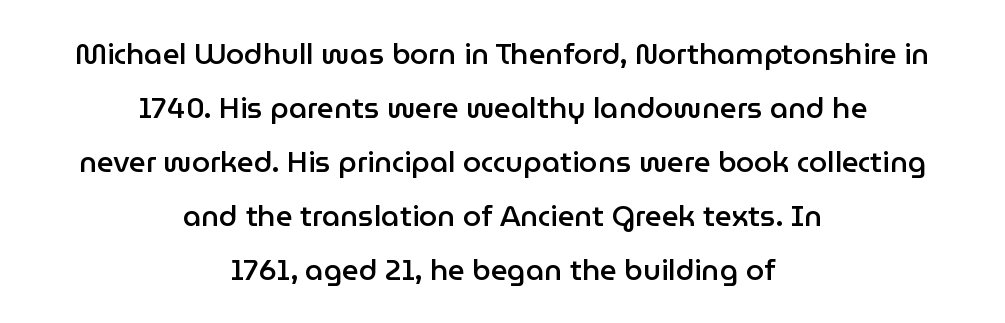
The image shows 29 px semibold sans-serif type, upright; set centered, line spacing 1.86x, normal letter spacing, not underlined; low stroke contrast and a medium x-height.
